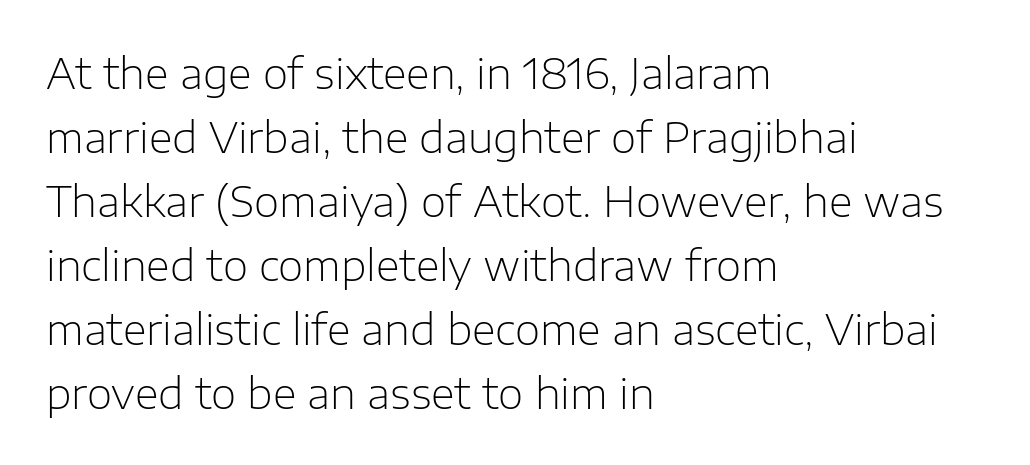
The cut favours lightness, reaching ordinary text weight at its darkest. The rendering keeps characters at their native spacing. The rag falls on the right side of this text block. The specimen omits any rule beneath the text block's lines. The rendering shows plain stroke endings on the letterforms — a sans-serif design.
